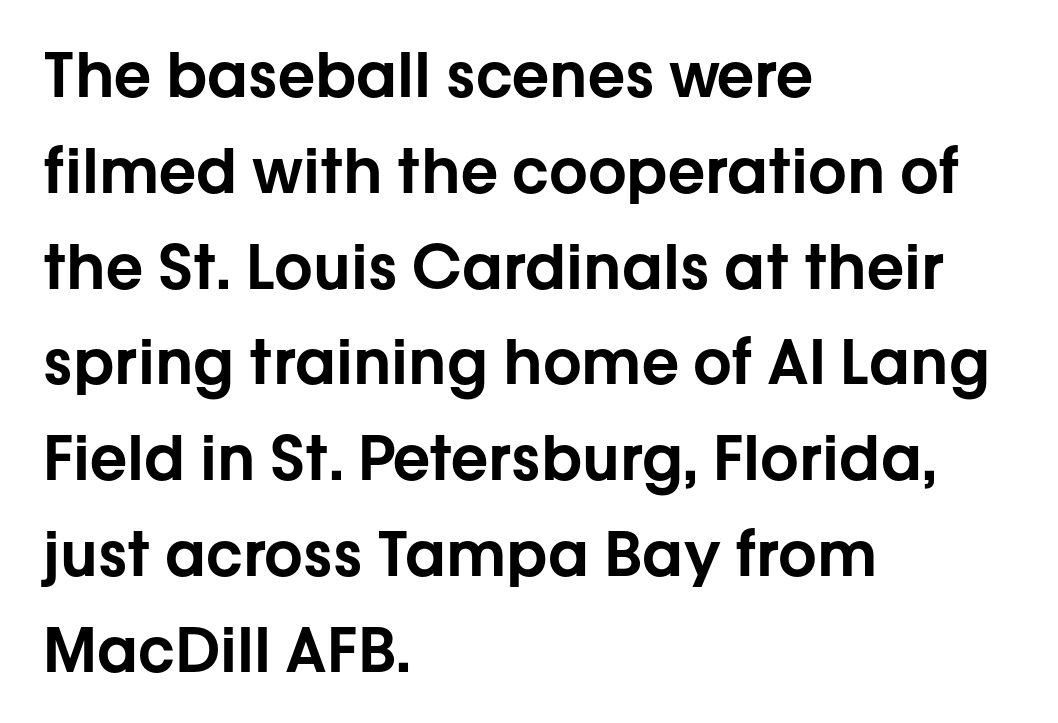
Q: Is the text italic (slanted)? A: No, it is upright.
Q: Is the typeface a serif or a sans-serif typeface? A: Sans-serif.
Q: Is the text underlined? A: No.
Q: How is the paragraph aligned? A: Left-aligned.
Q: Is the spacing between letters normal or unusually wide? A: Normal.
Q: Is the spacing between lines tight, normal or loose? A: Normal.
Q: Width (condensed, normal, or wide)? A: Normal.
Q: Stroke contrast? A: Low.
Q: x-height? A: Medium.
Q: Monospaced? A: No.
